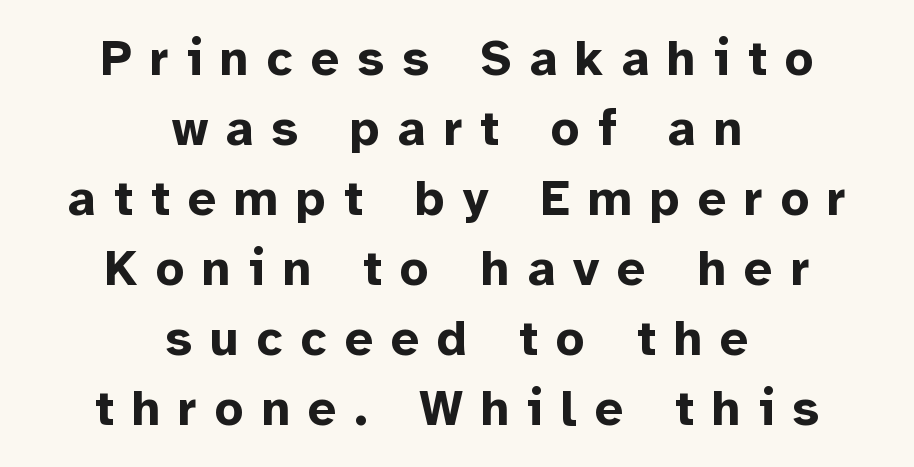
{"serif": "no", "italic": "no", "bold": "yes", "weight": "bold", "width": "normal", "stroke_contrast": "low", "x_height": "medium", "monospaced": "no", "underline": "no", "align": "center", "line_spacing": "normal", "line_spacing_ratio": 1.4, "letter_spacing": "wide", "letter_spacing_em": 0.36, "glyph_px": 50}
